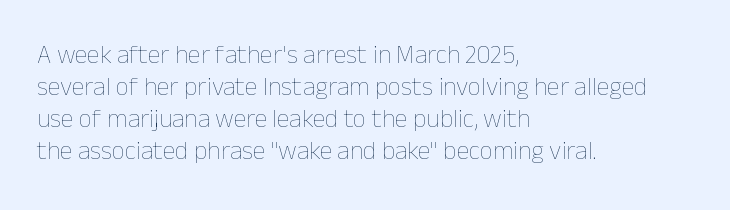
The image shows 26 px text type, upright; set left-aligned, line spacing 1.23x, normal letter spacing, not underlined.
